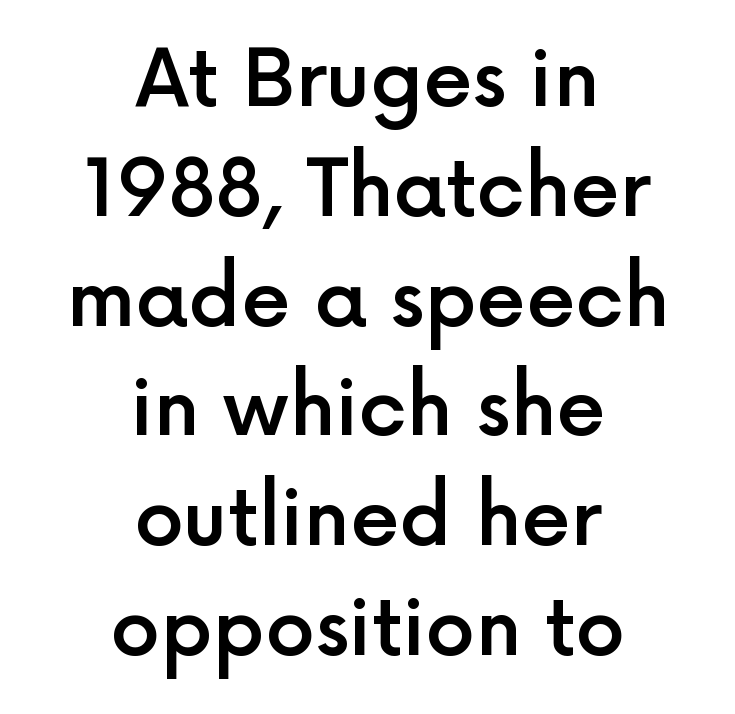
The image shows 79 px semibold sans-serif type, upright; set centered, normal line spacing (1.39x), normal letter spacing, not underlined; a medium x-height.
